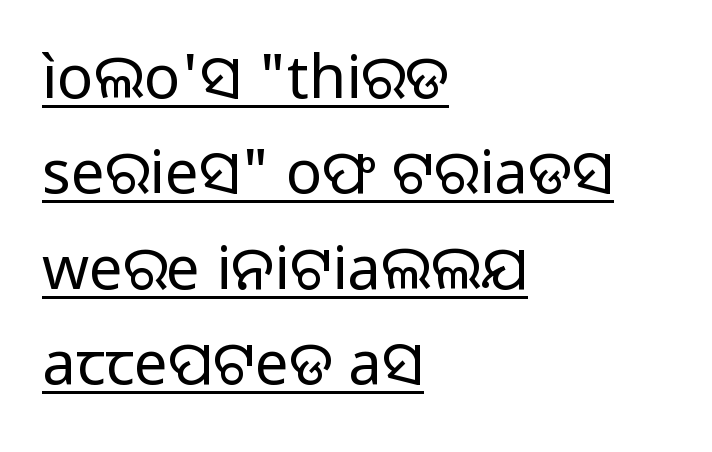
The image shows 60 px regular-weight sans-serif type, upright; set left-aligned, normal line spacing (1.59x), normal letter spacing, underlined; low stroke contrast and a medium x-height.
